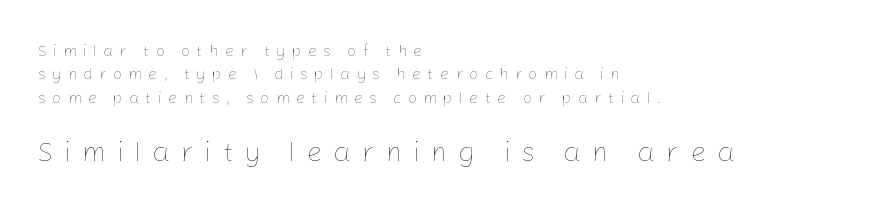
Unbolded letterforms with no extra heft. Note: smaller setting up top, larger setting below. One-word summary of the alignment: left. Words float on clear page, feet unadorned. Characters remain perfectly vertical along every line.
